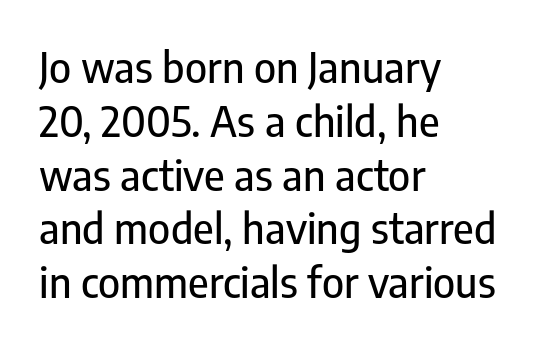
Serifs: no, the terminals of the letterforms are clean. Each letter keeps its own natural width here, so spacing adapts to shape. Horizontal bands of white between lines are of average thickness. Nope, not italic — everything's standing straight. Horizontal alignment here is leftward, the default for most running prose.
